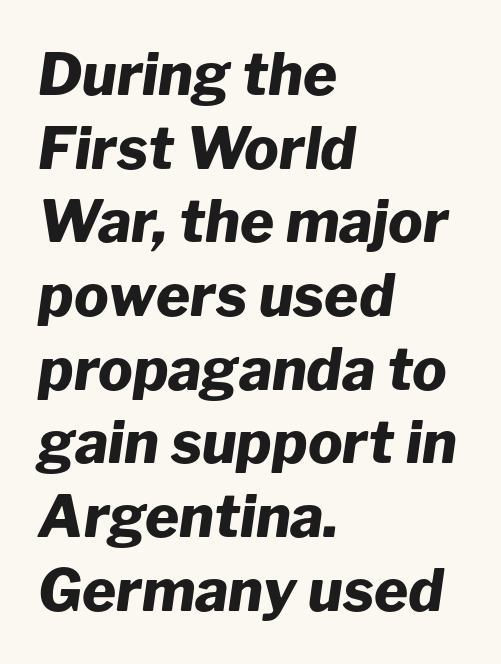
{"italic": "yes", "lean": "right", "slant_degrees": 8, "bold": "yes", "weight": "heavy", "width": "normal", "stroke_contrast": "low", "x_height": "medium", "monospaced": "no", "underline": "no", "align": "left", "line_spacing": "normal", "line_spacing_ratio": 1.27, "letter_spacing": "normal", "letter_spacing_em": 0.0, "glyph_px": 58}
